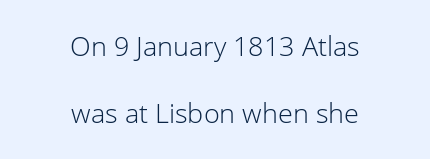
{"italic": "no", "bold": "no", "underline": "no", "align": "center", "line_spacing": "loose", "line_spacing_ratio": 2.5, "letter_spacing": "normal", "letter_spacing_em": 0.0, "glyph_px": 27}
